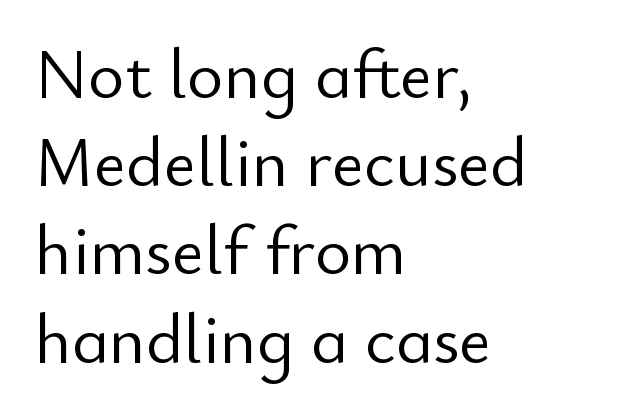
Q: Is the text bold? A: No.
Q: Is the text italic (slanted)? A: No, it is upright.
Q: Is the typeface a serif or a sans-serif typeface? A: Sans-serif.
Q: Is the text underlined? A: No.
Q: How is the paragraph aligned? A: Left-aligned.
Q: Is the spacing between letters normal or unusually wide? A: Normal.
Q: Is the spacing between lines tight, normal or loose? A: Normal.
Q: Width (condensed, normal, or wide)? A: Normal.
Q: Stroke contrast? A: Low.
Q: x-height? A: Small.
Q: Monospaced? A: No.
